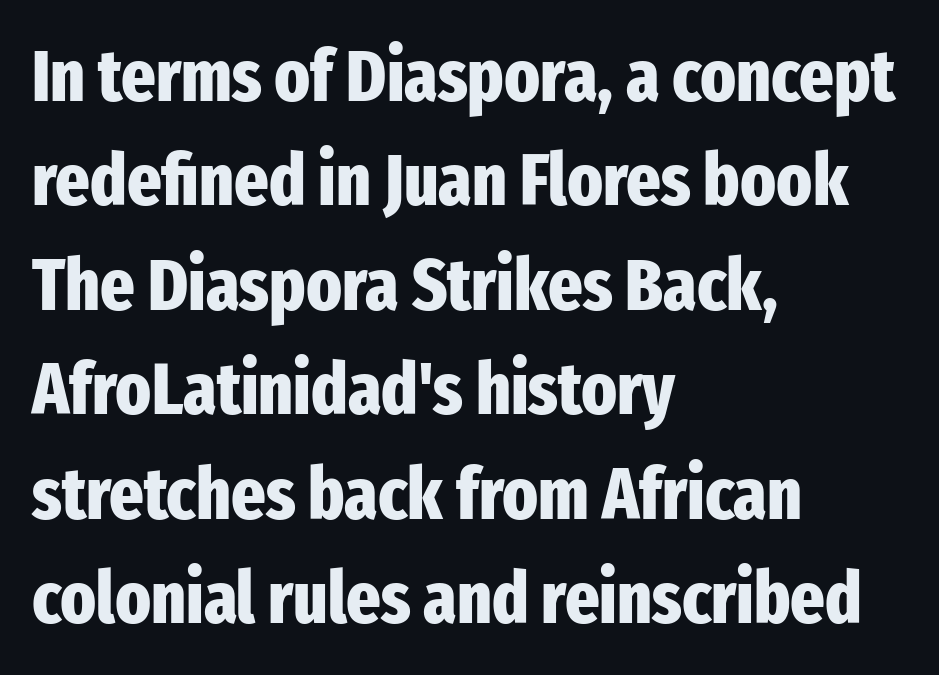
The sample has been set heavy, in full bold. Quick note: underline off. Caption: multi-line text, flush left, ragged right. This block has exactly the height ordinary leading produces. Does extra space separate the letters? No, they use regular spacing.
